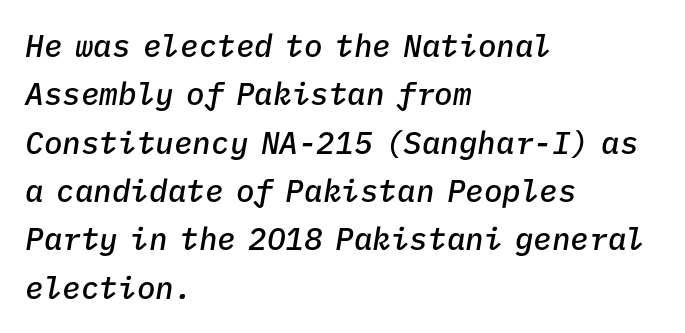
Q: Is the text bold? A: Semi-bold.
Q: Is the text italic (slanted)? A: Yes, it leans right by about 9 degrees.
Q: Is the text underlined? A: No.
Q: How is the paragraph aligned? A: Left-aligned.
Q: Is the spacing between letters normal or unusually wide? A: Normal.
Q: Is the spacing between lines tight, normal or loose? A: Normal.
Q: Width (condensed, normal, or wide)? A: Normal.
Q: Stroke contrast? A: Low.
Q: x-height? A: Medium.
Q: Monospaced? A: Yes.
